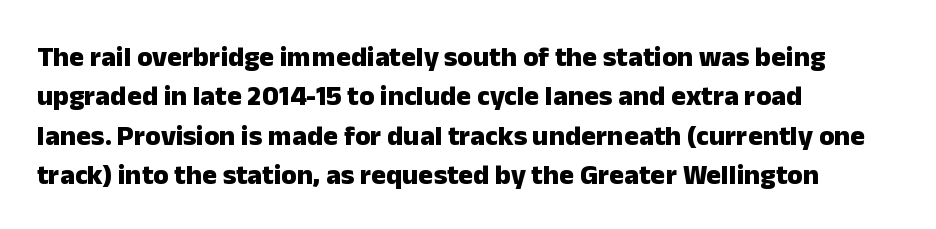
Q: Is the text bold? A: Yes.
Q: Is the text italic (slanted)? A: No, it is upright.
Q: Is the typeface a serif or a sans-serif typeface? A: Sans-serif.
Q: Is the text underlined? A: No.
Q: How is the paragraph aligned? A: Left-aligned.
Q: Is the spacing between letters normal or unusually wide? A: Normal.
Q: Is the spacing between lines tight, normal or loose? A: Normal.
Q: Width (condensed, normal, or wide)? A: Normal.
Q: Stroke contrast? A: Low.
Q: x-height? A: Medium.
Q: Monospaced? A: No.
